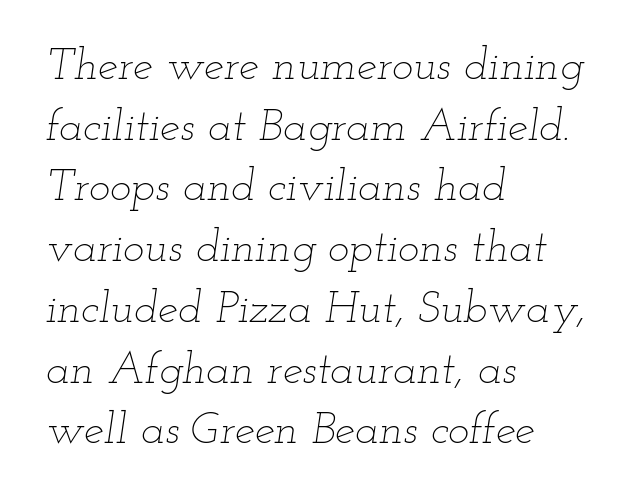
{"italic": "yes", "lean": "right", "slant_degrees": 12, "bold": "no", "weight": "thin", "width": "wide", "stroke_contrast": "low", "x_height": "small", "monospaced": "no", "underline": "no", "align": "left", "line_spacing": "normal", "line_spacing_ratio": 1.35, "letter_spacing": "normal", "letter_spacing_em": 0.0, "glyph_px": 45}
